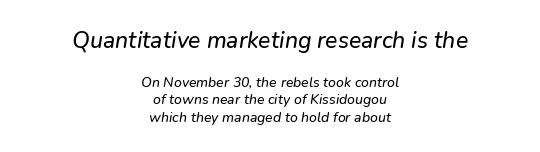
Q: Is the text underlined? A: No.
Q: How is the paragraph aligned? A: Centered.
Q: Is the spacing between letters normal or unusually wide? A: Normal.
Q: Is the spacing between lines tight, normal or loose? A: Normal.
Q: Which block of text is set in a larger size, the first (top) or the second (bottom)? A: The first (top) one.
